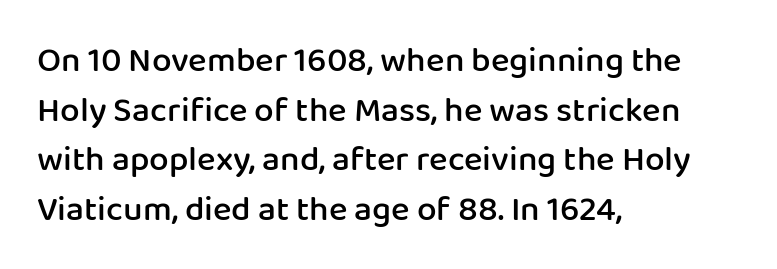
{"serif": "no", "italic": "no", "bold": "semi", "weight": "semibold", "width": "normal", "stroke_contrast": "low", "x_height": "medium", "monospaced": "no", "underline": "no", "align": "left", "line_spacing": "normal", "line_spacing_ratio": 1.42, "letter_spacing": "normal", "letter_spacing_em": 0.0, "glyph_px": 35}
